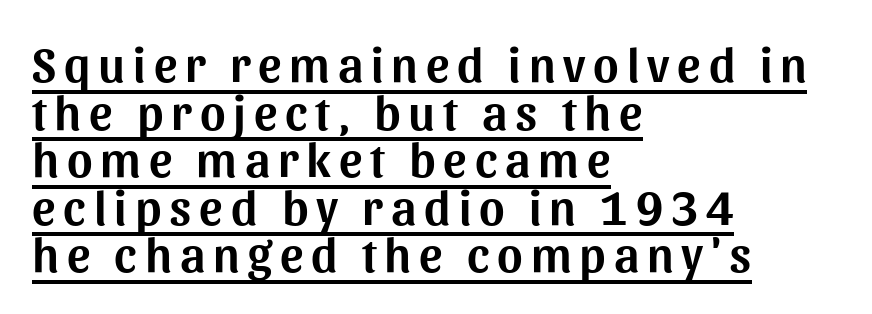
A classic flush-left, rag-right setting is used for this passage. The type sits square on the baseline with zero lean. Underlining? Definitely there. Note the varied advance widths — an 'i' is clearly narrower than an 'm'.
